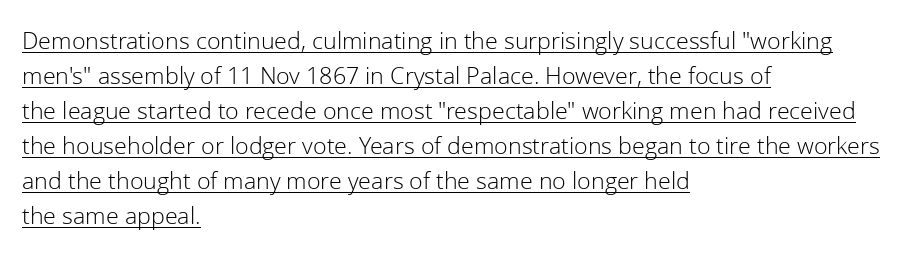
Q: Is the text bold? A: No.
Q: Is the text italic (slanted)? A: No, it is upright.
Q: Is the text underlined? A: Yes.
Q: How is the paragraph aligned? A: Left-aligned.
Q: Is the spacing between letters normal or unusually wide? A: Normal.
Q: Is the spacing between lines tight, normal or loose? A: Normal.
